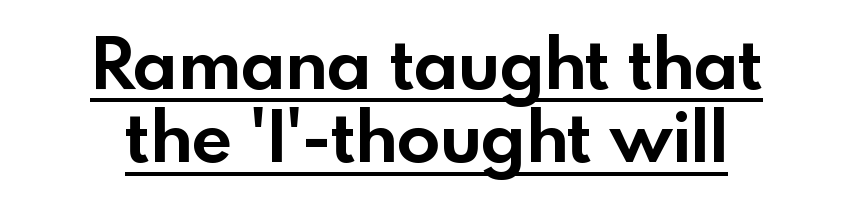
The image shows 71 px bold sans-serif type, upright; set tight line spacing (1.03x), normal letter spacing, underlined; a small x-height.
